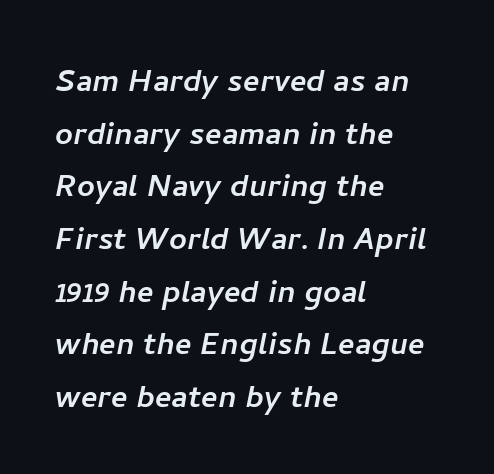
{"serif": "no", "width": "normal", "stroke_contrast": "low", "x_height": "medium", "monospaced": "no", "underline": "no", "align": "left", "line_spacing": "normal", "line_spacing_ratio": 1.35, "letter_spacing": "normal", "letter_spacing_em": 0.0, "glyph_px": 39}
